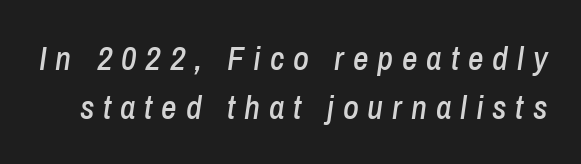
The image shows 34 px condensed type, italic (leaning right); set normal line spacing (1.44x), unusually wide letter spacing (+0.26 em), not underlined; low stroke contrast and a medium x-height.
